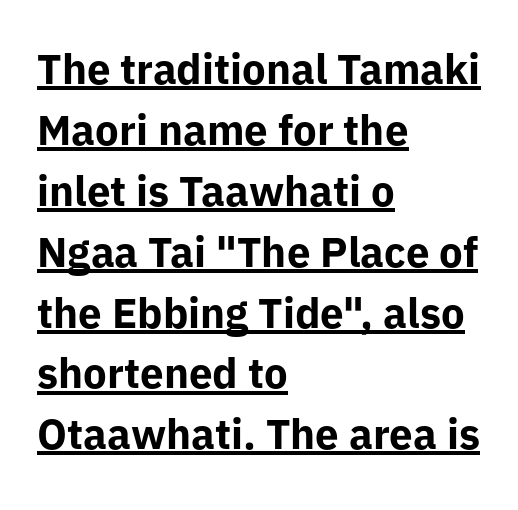
The image shows 42 px bold sans-serif type, upright; set left-aligned, normal line spacing (1.45x), normal letter spacing, underlined; low stroke contrast and a medium x-height.
